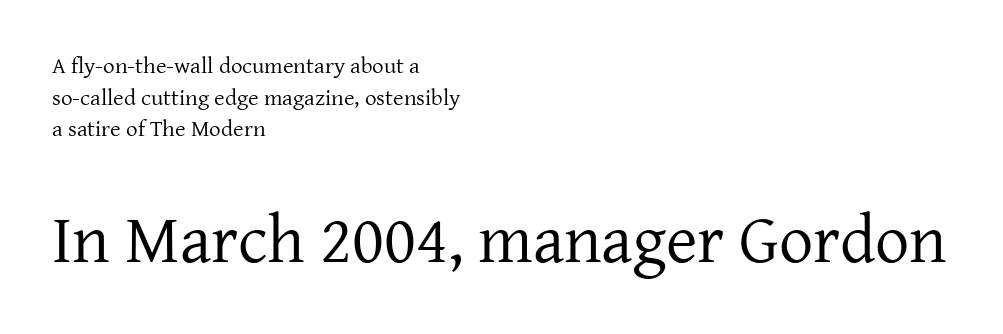
Q: Is the text bold? A: No.
Q: Is the text italic (slanted)? A: No, it is upright.
Q: Is the typeface a serif or a sans-serif typeface? A: Serif.
Q: Is the text underlined? A: No.
Q: How is the paragraph aligned? A: Left-aligned.
Q: Is the spacing between letters normal or unusually wide? A: Normal.
Q: Is the spacing between lines tight, normal or loose? A: Normal.
Q: Which block of text is set in a larger size, the first (top) or the second (bottom)? A: The second (bottom) one.
Q: Width (condensed, normal, or wide)? A: Normal.
Q: Stroke contrast? A: Low.
Q: x-height? A: Medium.
Q: Monospaced? A: No.
